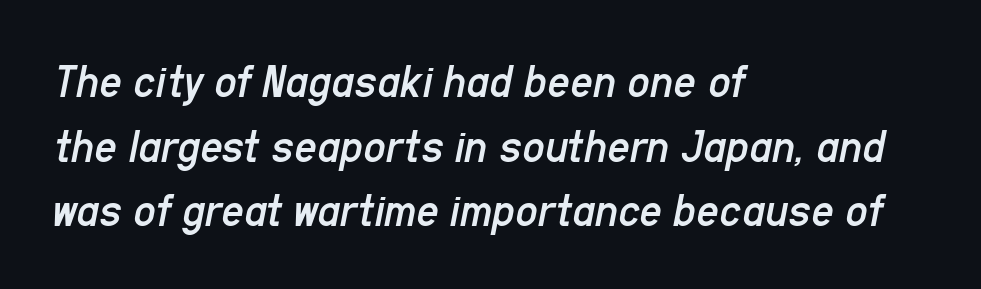
The image shows 49 px regular-weight, condensed type, italic (leaning right); set left-aligned, normal line spacing (1.32x), normal letter spacing, not underlined; low stroke contrast and a medium x-height.
